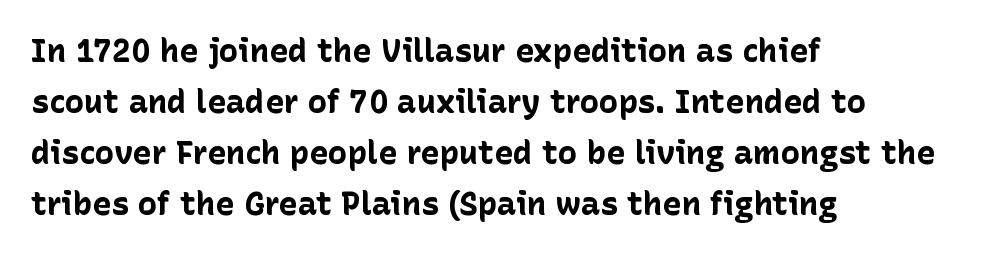
Q: Is the text bold? A: Yes.
Q: Is the text italic (slanted)? A: No, it is upright.
Q: Is the typeface a serif or a sans-serif typeface? A: Sans-serif.
Q: Is the text underlined? A: No.
Q: How is the paragraph aligned? A: Left-aligned.
Q: Is the spacing between letters normal or unusually wide? A: Normal.
Q: Is the spacing between lines tight, normal or loose? A: Normal.
Q: Width (condensed, normal, or wide)? A: Normal.
Q: Stroke contrast? A: Low.
Q: x-height? A: Medium.
Q: Monospaced? A: No.
